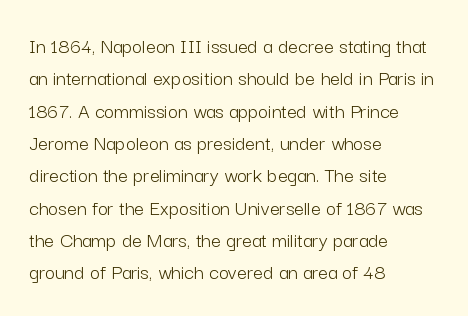
The image shows 22 px text type, upright; set left-aligned, normal line spacing (1.47x), normal letter spacing, not underlined.
